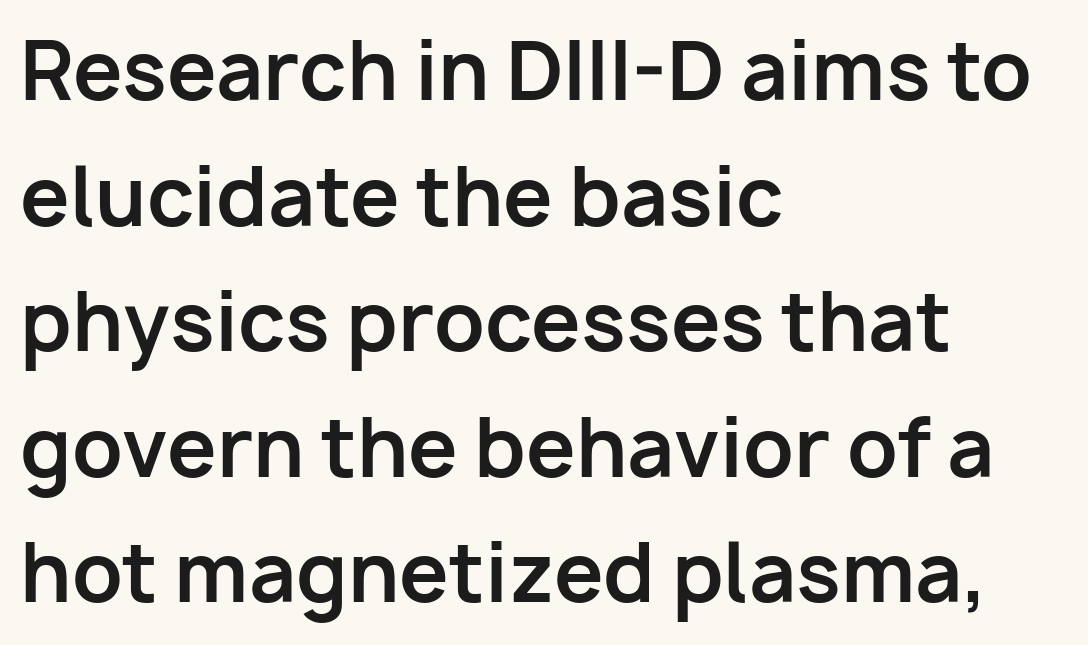
The image shows 79 px bold sans-serif type, upright; set left-aligned, normal line spacing (1.59x), normal letter spacing, not underlined; low stroke contrast and a medium x-height.
